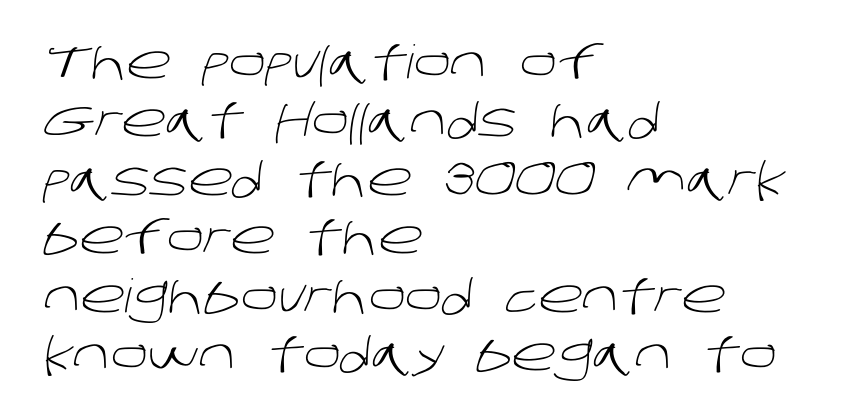
{"serif": "no", "bold": "no", "weight": "light", "width": "normal", "stroke_contrast": "low", "x_height": "large", "monospaced": "no", "underline": "no", "align": "left", "line_spacing": "normal", "line_spacing_ratio": 1.27, "letter_spacing": "normal", "letter_spacing_em": 0.0, "glyph_px": 46}
